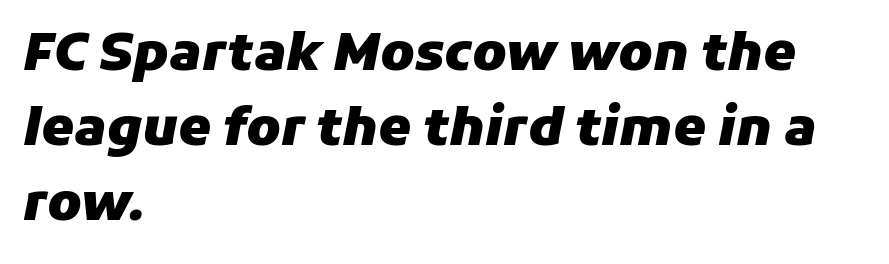
These lines sit exactly where default settings would place them. Each row of text sits above clean, open space. The typesetting leans heavy: a genuine bold. The letters advance in unequal steps, a hallmark of proportional type. Where is the straight margin? On the left.
